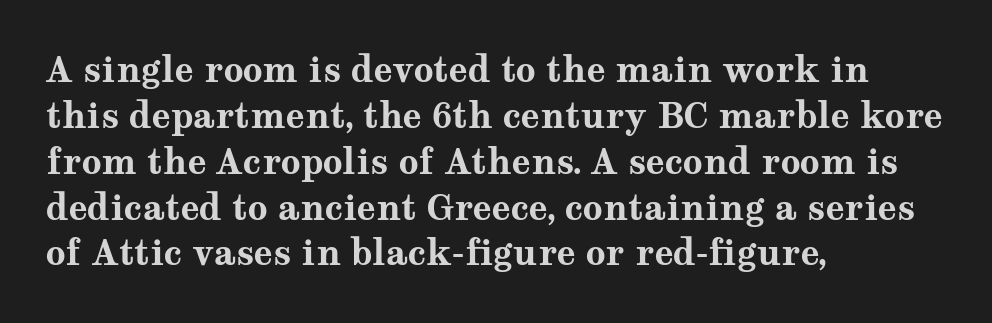
In terms of letterform style, serifs are clearly present. The rendering keeps characters at their native spacing. A clean baseline with only descenders dipping below it. Is the block centered? No — it sits flush against the left margin. What weight is shown? A full bold with thick strokes. If you measured baseline to baseline, you'd find a middling distance.
